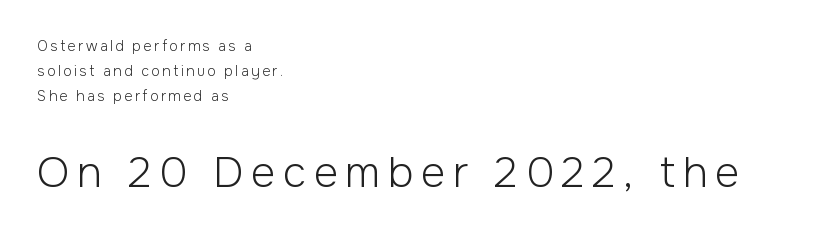
The image shows 42 px light sans-serif type, upright; set left-aligned, line spacing 1.79x, not underlined; the second (bottom) block is 3.0x larger; low stroke contrast and a medium x-height.
